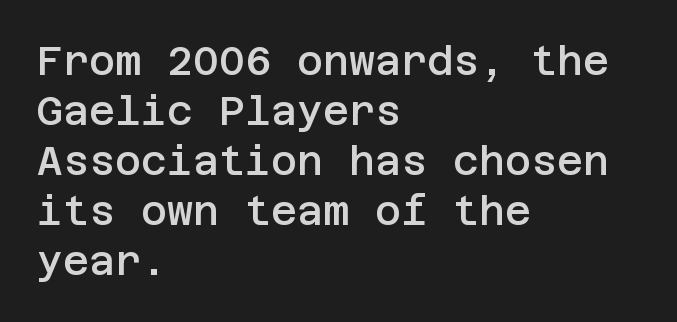
The paragraph has a hard left edge and a soft right edge. The passage shown stacks its lines at a standard gap. Rule under the text: the space is simply empty. In terms of weight, the rendering is demibold, just under bold. Each word holds together tightly as a unit, with standard inter-letter gaps.
